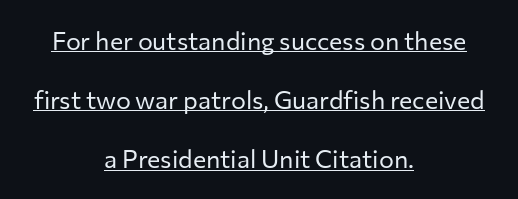
{"italic": "no", "bold": "no", "underline": "yes", "align": "center", "line_spacing": "loose", "line_spacing_ratio": 2.37, "letter_spacing": "normal", "letter_spacing_em": 0.0, "glyph_px": 25}
